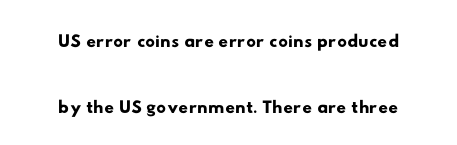
{"underline": "no", "align": "center", "line_spacing": "loose", "line_spacing_ratio": 2.46, "letter_spacing": "normal", "letter_spacing_em": 0.0, "glyph_px": 27}
